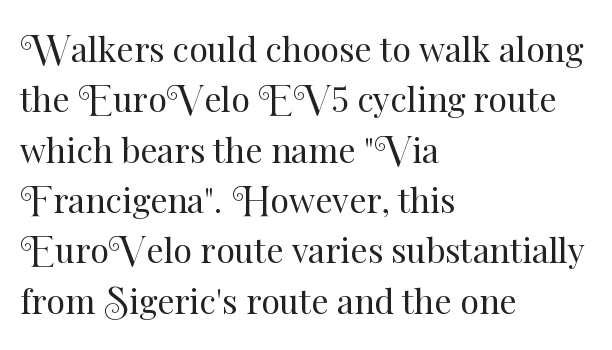
{"italic": "no", "bold": "no", "weight": "regular", "width": "normal", "stroke_contrast": "medium", "x_height": "small", "monospaced": "no", "underline": "no", "align": "left", "line_spacing": "normal", "line_spacing_ratio": 1.48, "letter_spacing": "normal", "letter_spacing_em": 0.0, "glyph_px": 34}
